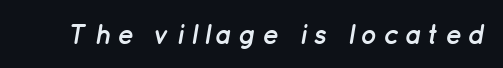
Q: Is the text bold? A: Yes.
Q: Is the text italic (slanted)? A: Yes, it leans right by about 12 degrees.
Q: Is the text underlined? A: No.
Q: Is the spacing between letters normal or unusually wide? A: Unusually wide.
